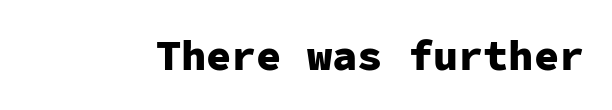
The letterforms sit shoulder to shoulder at normal distance. Nope, not italic — everything's standing straight. Nope, no serifs anywhere on these letters. Typographic density is high because the face is bold.
